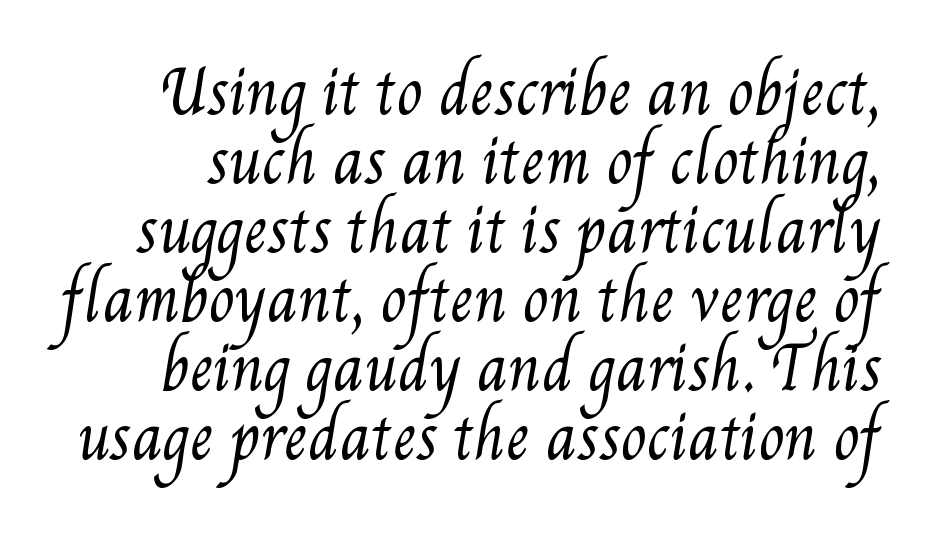
No word sits above an underline. Compared with a typical body face, this is equally light or lighter still. Proportional: the letters do not fall into vertical columns. Nobody touched the tracking dial on this one.
